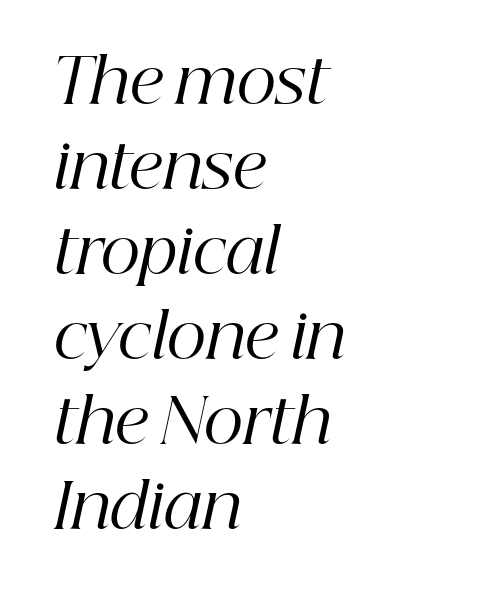
Q: Is the text bold? A: No.
Q: Is the text italic (slanted)? A: Yes, it leans right by about 12 degrees.
Q: Is the typeface a serif or a sans-serif typeface? A: Serif.
Q: Is the text underlined? A: No.
Q: How is the paragraph aligned? A: Left-aligned.
Q: Is the spacing between letters normal or unusually wide? A: Normal.
Q: Is the spacing between lines tight, normal or loose? A: Normal.
Q: Width (condensed, normal, or wide)? A: Normal.
Q: Stroke contrast? A: High.
Q: x-height? A: Medium.
Q: Monospaced? A: No.
